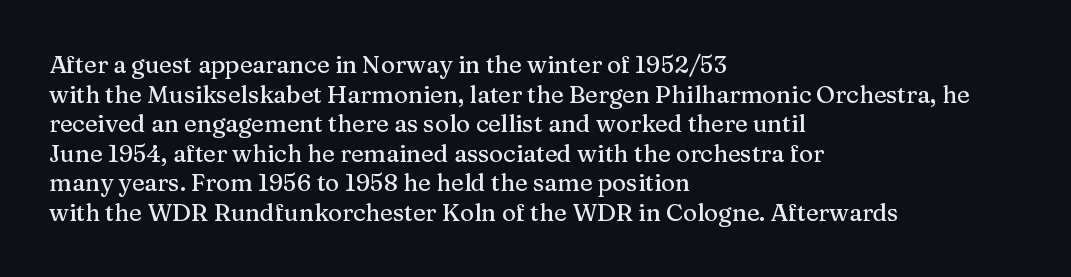
The image shows 24 px text type, upright; set left-aligned, line spacing 1.23x, normal letter spacing, not underlined.
